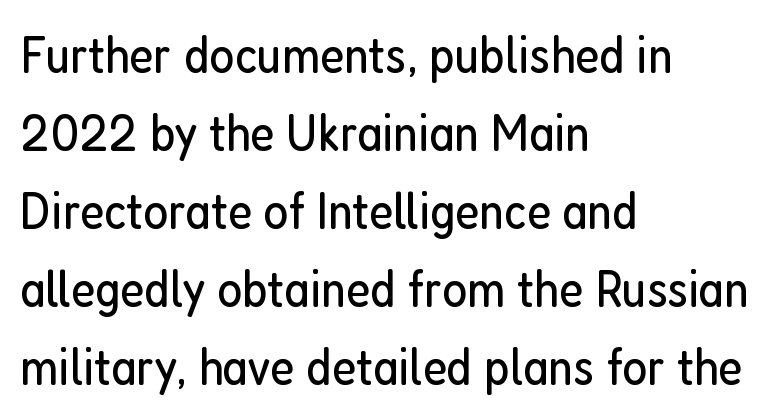
{"serif": "no", "italic": "no", "bold": "no", "weight": "regular", "width": "condensed", "stroke_contrast": "low", "x_height": "medium", "monospaced": "no", "underline": "no", "align": "left", "line_spacing": "normal", "line_spacing_ratio": 1.47, "letter_spacing": "normal", "letter_spacing_em": 0.0, "glyph_px": 53}
